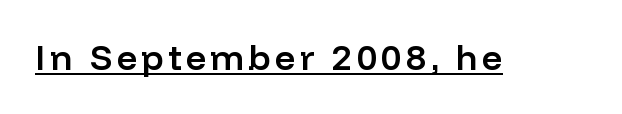
The image shows 35 px semibold sans-serif type, upright; set underlined; low stroke contrast and a medium x-height.
